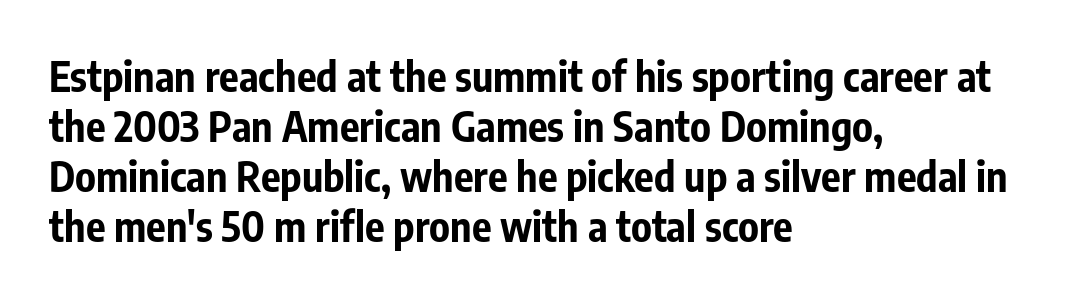
The image shows 41 px bold, condensed sans-serif type, upright; set left-aligned, line spacing 1.22x, normal letter spacing, not underlined; low stroke contrast and a medium x-height.
